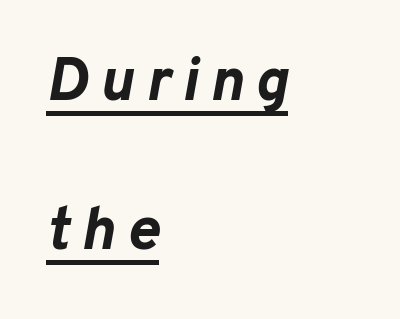
{"italic": "yes", "lean": "right", "slant_degrees": 10, "bold": "yes", "weight": "bold", "width": "normal", "stroke_contrast": "low", "x_height": "medium", "monospaced": "no", "underline": "yes", "align": "left", "line_spacing": "loose", "line_spacing_ratio": 2.44, "glyph_px": 61}
